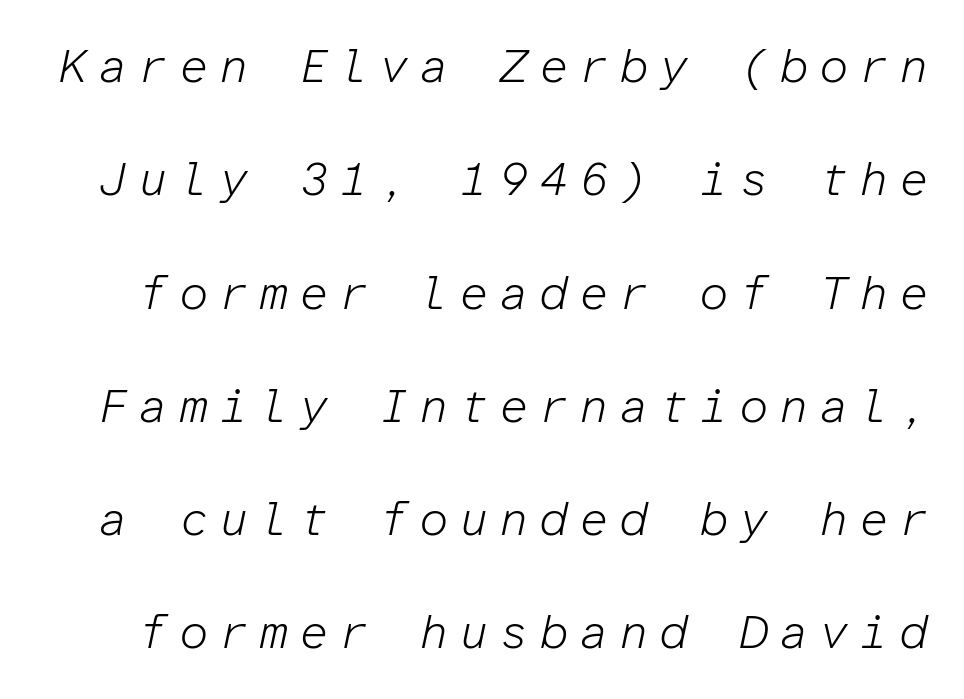
Q: Is the text bold? A: No.
Q: Is the text italic (slanted)? A: Yes, it leans right by about 12 degrees.
Q: Is the text underlined? A: No.
Q: Is the spacing between letters normal or unusually wide? A: Unusually wide.
Q: Is the spacing between lines tight, normal or loose? A: Loose.
Q: Width (condensed, normal, or wide)? A: Normal.
Q: Stroke contrast? A: Low.
Q: x-height? A: Medium.
Q: Monospaced? A: Yes.
